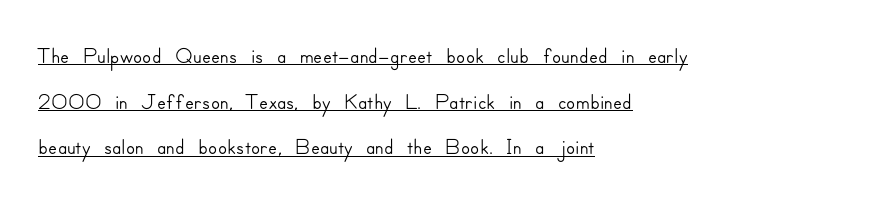
Typeset ragged right — the left edge is the straight one. Does the type have serifs? No, each stem ends abruptly. Ascenders rise straight up at ninety degrees. No extra tracking has been applied to these lines.
